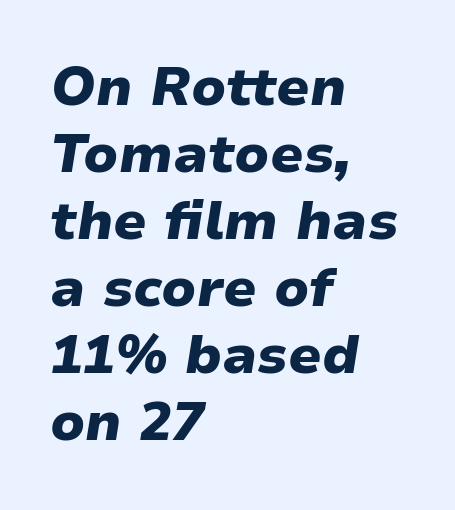
{"italic": "yes", "lean": "right", "slant_degrees": 9, "bold": "yes", "weight": "heavy", "width": "normal", "stroke_contrast": "low", "x_height": "medium", "monospaced": "no", "underline": "no", "align": "left", "line_spacing_ratio": 1.24, "letter_spacing": "normal", "letter_spacing_em": 0.0, "glyph_px": 54}
